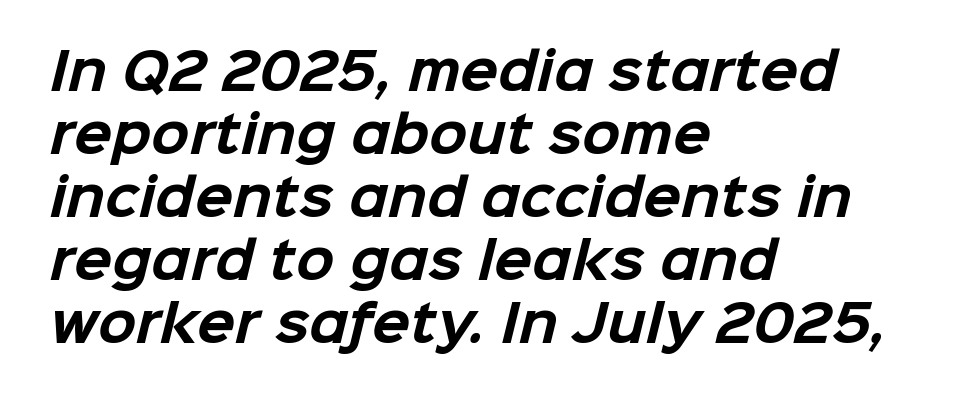
{"serif": "no", "bold": "yes", "weight": "bold", "width": "normal", "stroke_contrast": "low", "x_height": "medium", "monospaced": "no", "underline": "no", "align": "left", "line_spacing": "normal", "line_spacing_ratio": 1.26, "letter_spacing": "normal", "letter_spacing_em": 0.0, "glyph_px": 50}
